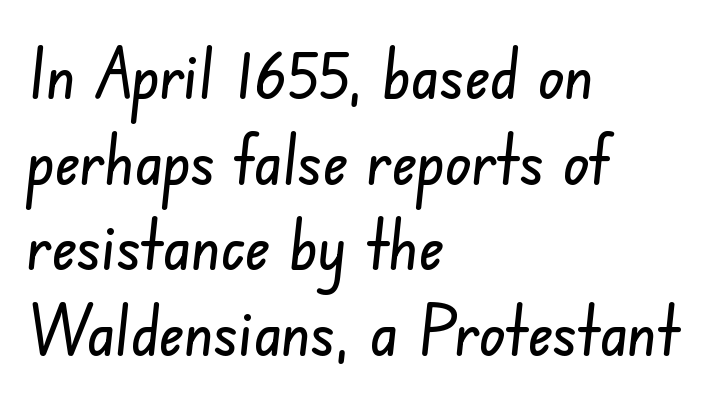
{"serif": "no", "width": "condensed", "stroke_contrast": "low", "x_height": "small", "monospaced": "no", "underline": "no", "align": "left", "line_spacing_ratio": 1.24, "letter_spacing": "normal", "letter_spacing_em": 0.0, "glyph_px": 69}
